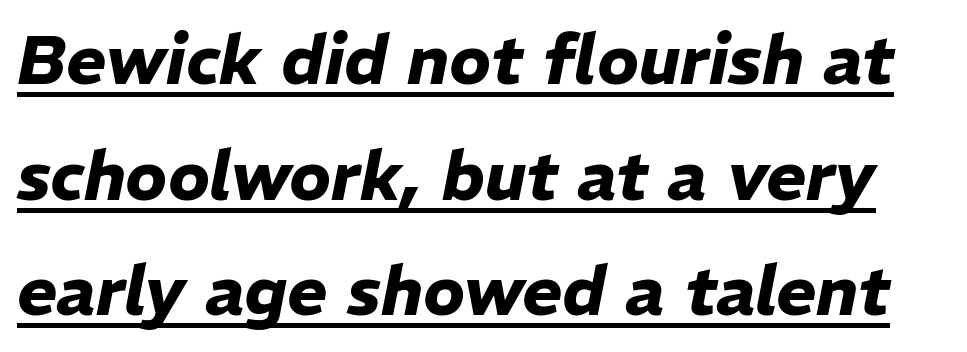
The image shows 68 px heavy type, italic (leaning right); set normal line spacing (1.7x), normal letter spacing, underlined; low stroke contrast and a medium x-height.
